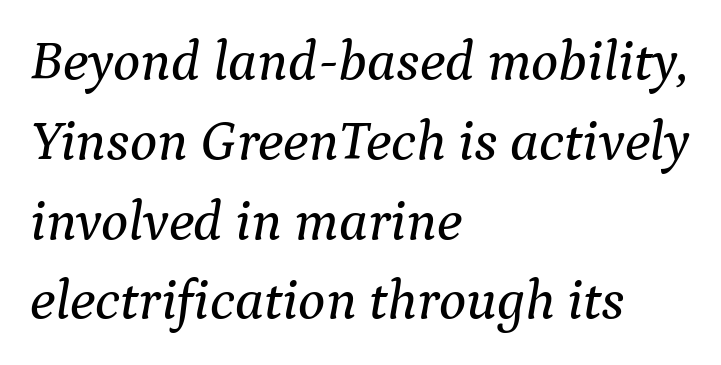
Q: Is the text italic (slanted)? A: Yes, it leans right by about 9 degrees.
Q: Is the typeface a serif or a sans-serif typeface? A: Serif.
Q: Is the text underlined? A: No.
Q: How is the paragraph aligned? A: Left-aligned.
Q: Is the spacing between letters normal or unusually wide? A: Normal.
Q: Is the spacing between lines tight, normal or loose? A: Normal.
Q: Width (condensed, normal, or wide)? A: Normal.
Q: Stroke contrast? A: Medium.
Q: x-height? A: Medium.
Q: Monospaced? A: No.
